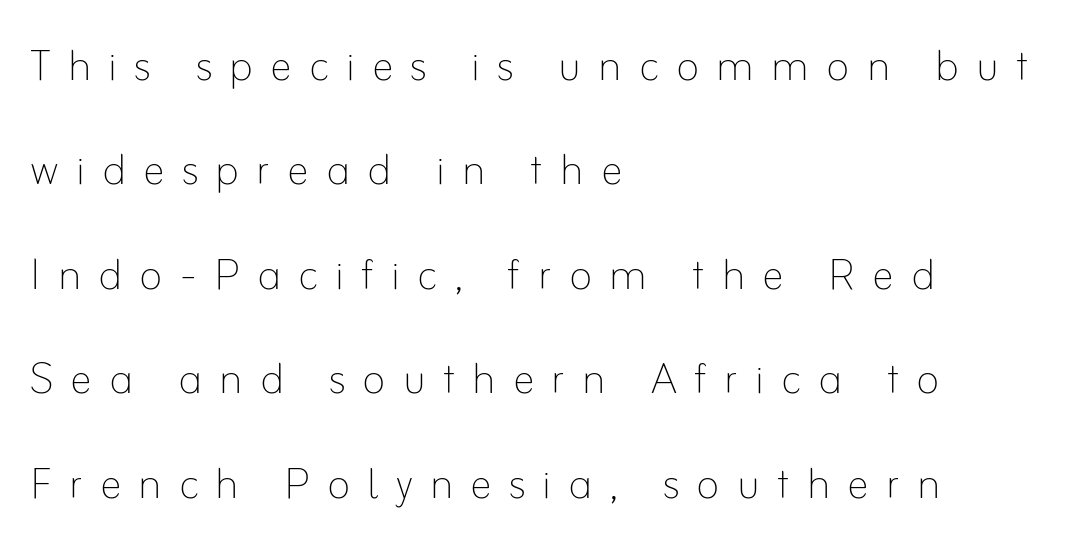
Q: Is the text bold? A: No.
Q: Is the text italic (slanted)? A: No, it is upright.
Q: Is the text underlined? A: No.
Q: How is the paragraph aligned? A: Left-aligned.
Q: Is the spacing between letters normal or unusually wide? A: Unusually wide.
Q: Is the spacing between lines tight, normal or loose? A: Loose.
Q: Width (condensed, normal, or wide)? A: Normal.
Q: Stroke contrast? A: Low.
Q: x-height? A: Small.
Q: Monospaced? A: No.
